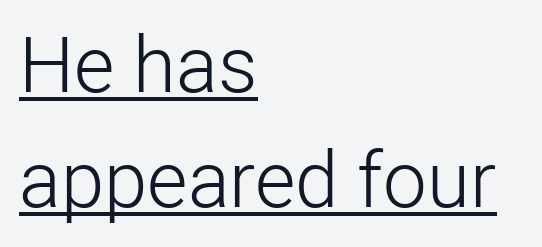
{"serif": "no", "italic": "no", "bold": "no", "weight": "light", "width": "normal", "stroke_contrast": "low", "x_height": "medium", "monospaced": "no", "underline": "yes", "align": "left", "line_spacing": "normal", "line_spacing_ratio": 1.48, "letter_spacing": "normal", "letter_spacing_em": 0.0, "glyph_px": 78}
